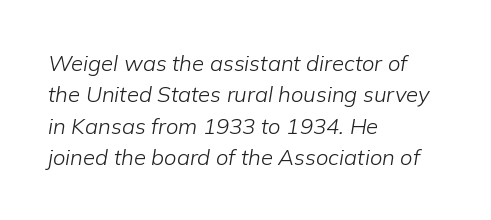
This rendering features lettering with no underline. Is this a heavy cut? Hardly; it is regular or lighter. This block has exactly the height ordinary leading produces. Horizontal alignment here is leftward, the default for most running prose.
